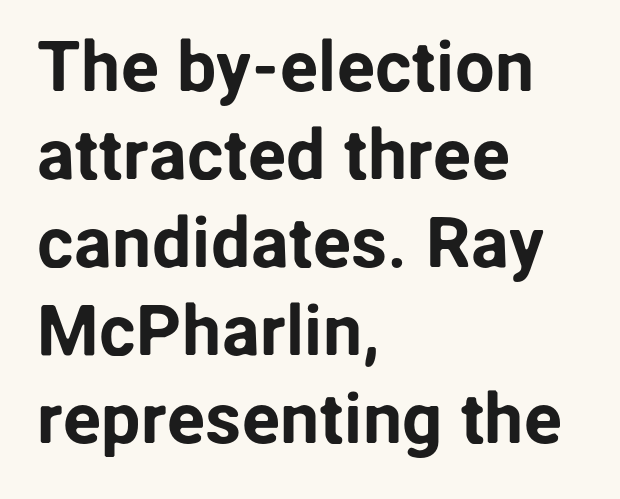
The letterforms sit shoulder to shoulder at normal distance. Posture: vertical. The passage is arranged the way most books set body copy — flush left. You could not count columns in this text — the font is proportionally spaced. Check under the words: just untouched page.
